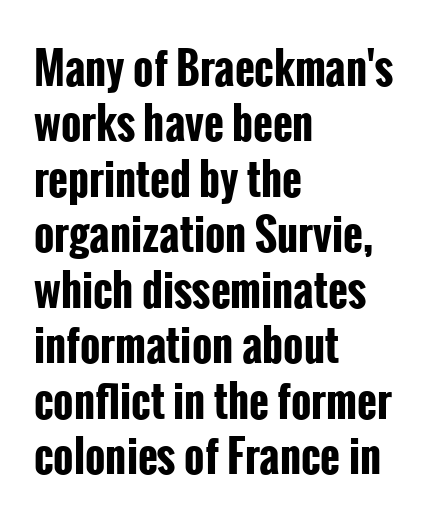
Q: Is the text bold? A: Yes.
Q: Is the text italic (slanted)? A: No, it is upright.
Q: Is the typeface a serif or a sans-serif typeface? A: Sans-serif.
Q: Is the text underlined? A: No.
Q: How is the paragraph aligned? A: Left-aligned.
Q: Is the spacing between letters normal or unusually wide? A: Normal.
Q: Is the spacing between lines tight, normal or loose? A: Normal.
Q: Width (condensed, normal, or wide)? A: Condensed.
Q: Stroke contrast? A: Low.
Q: x-height? A: Medium.
Q: Monospaced? A: No.
